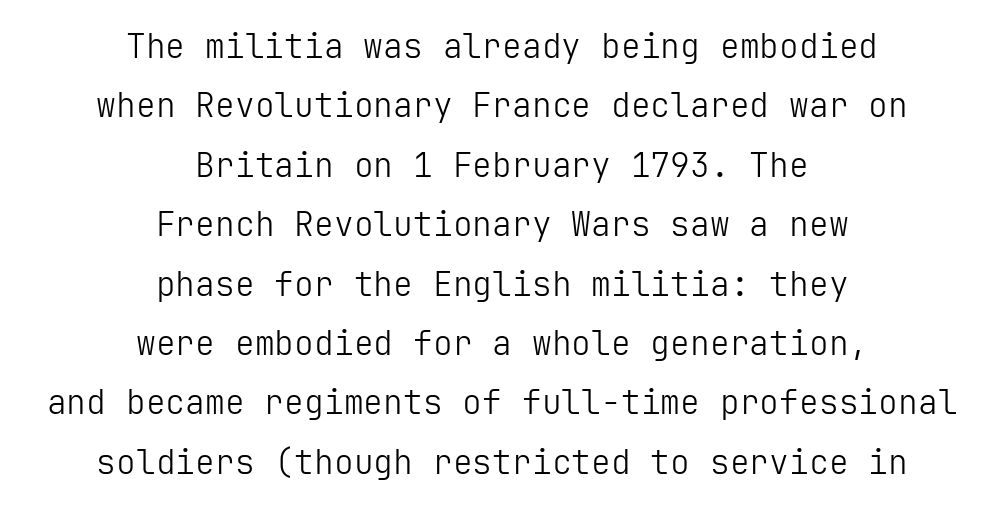
Q: Is the text bold? A: No.
Q: Is the text italic (slanted)? A: No, it is upright.
Q: Is the typeface a serif or a sans-serif typeface? A: Sans-serif.
Q: Is the text underlined? A: No.
Q: How is the paragraph aligned? A: Centered.
Q: Is the spacing between letters normal or unusually wide? A: Normal.
Q: Width (condensed, normal, or wide)? A: Normal.
Q: Stroke contrast? A: Low.
Q: x-height? A: Medium.
